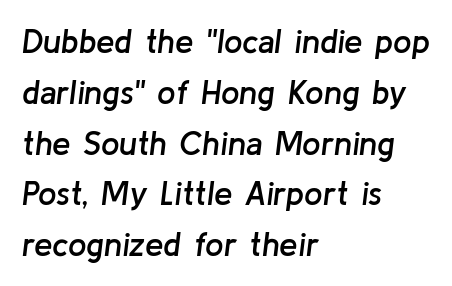
The lines sit at an ordinary, default distance from one another. As a designer I'd log this as weight 600, semibold. Each row of text sits above clean, open space. What stands out about the letter spacing? Nothing — it is the standard amount. Looks like regular typesetting: each glyph gets only the width it needs.
